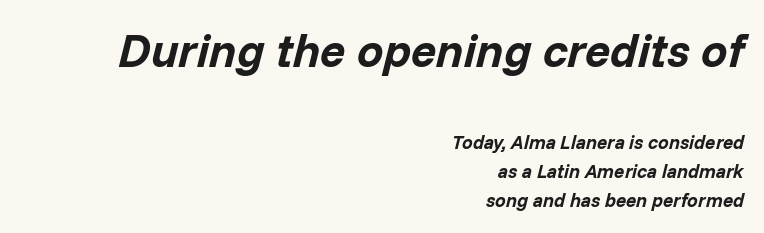
Q: Is the text bold? A: Yes.
Q: Is the text italic (slanted)? A: Yes, it leans right by about 14 degrees.
Q: Is the text underlined? A: No.
Q: How is the paragraph aligned? A: Right-aligned.
Q: Is the spacing between letters normal or unusually wide? A: Normal.
Q: Is the spacing between lines tight, normal or loose? A: Normal.
Q: Which block of text is set in a larger size, the first (top) or the second (bottom)? A: The first (top) one.
Q: Width (condensed, normal, or wide)? A: Normal.
Q: Stroke contrast? A: Low.
Q: x-height? A: Medium.
Q: Monospaced? A: No.
